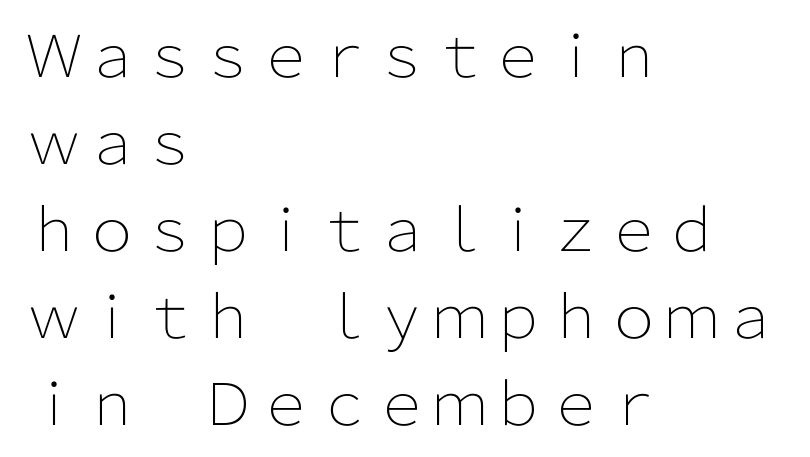
{"serif": "no", "italic": "no", "bold": "no", "weight": "light", "width": "normal", "stroke_contrast": "low", "x_height": "medium", "monospaced": "no", "underline": "no", "align": "left", "line_spacing": "normal", "line_spacing_ratio": 1.5, "letter_spacing": "normal", "letter_spacing_em": 0.0, "glyph_px": 58}
